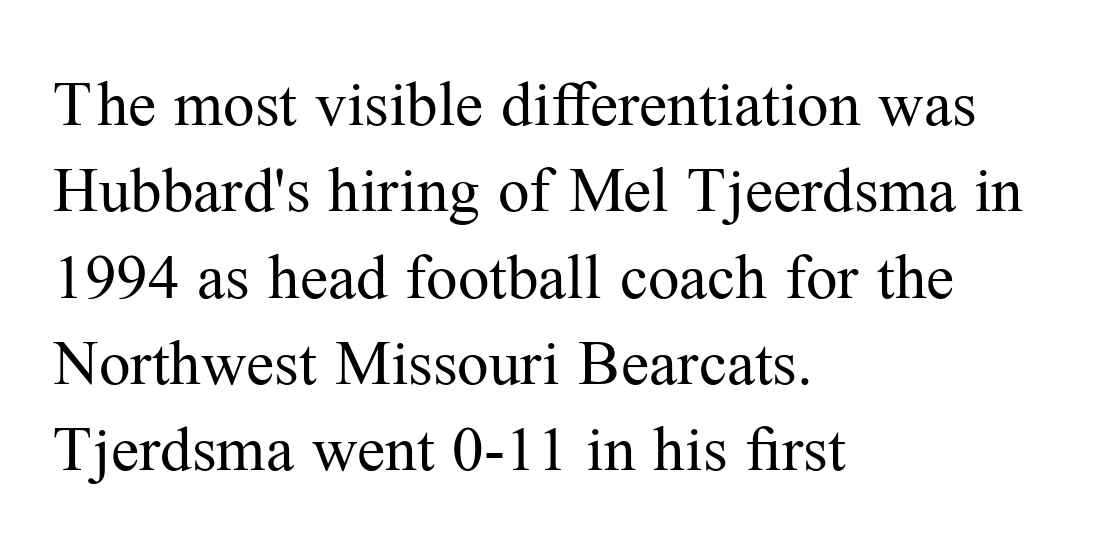
{"serif": "yes", "italic": "no", "bold": "no", "weight": "regular", "width": "normal", "stroke_contrast": "medium", "x_height": "medium", "monospaced": "no", "underline": "no", "align": "left", "line_spacing": "normal", "line_spacing_ratio": 1.37, "letter_spacing": "normal", "letter_spacing_em": 0.0, "glyph_px": 63}
